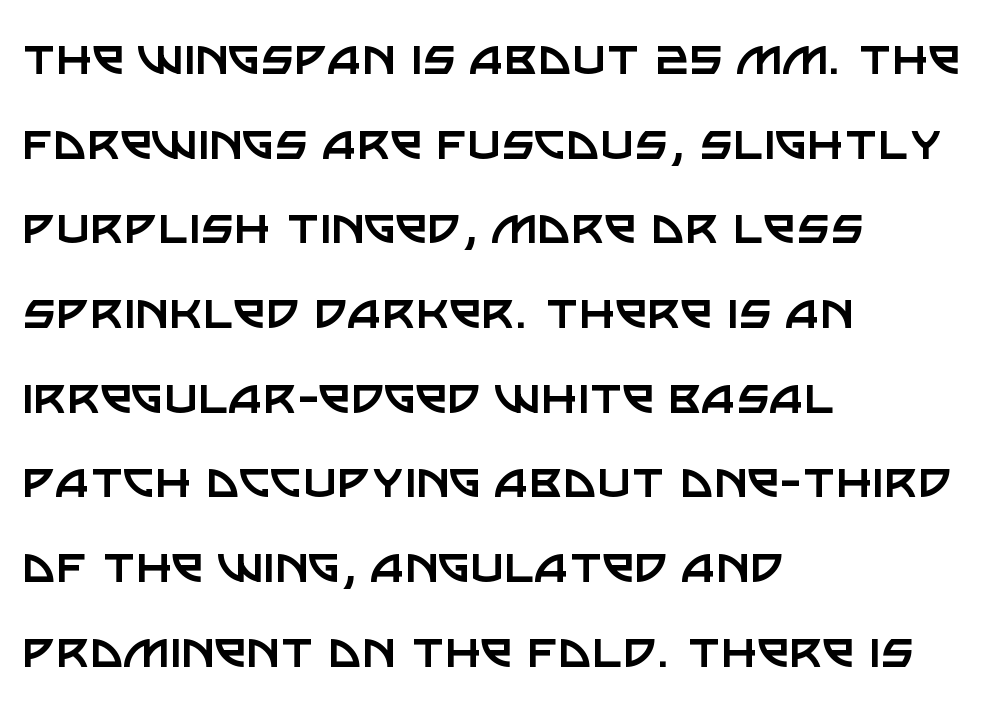
The string is rendered with underlining switched off. The setting favours the left margin, as ordinary paragraphs usually do. Italic? Not at all — the glyphs are vertical. Each new line begins a customary step beneath the previous one. The passage shown is typed in a proportional face where columns would drift. The weight would be labelled regular, book, light, or lighter still.
